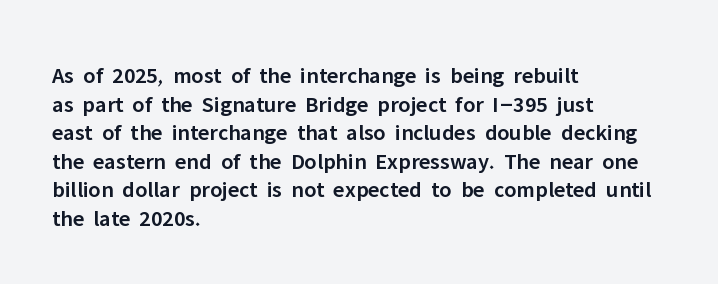
The image shows 23 px text type, upright; set left-aligned, line spacing 1.24x, normal letter spacing, not underlined.
